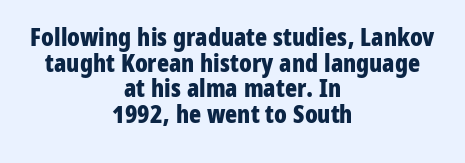
Q: Is the text bold? A: Yes.
Q: Is the text italic (slanted)? A: No, it is upright.
Q: Is the text underlined? A: No.
Q: How is the paragraph aligned? A: Centered.
Q: Is the spacing between letters normal or unusually wide? A: Normal.
Q: Is the spacing between lines tight, normal or loose? A: Tight.
